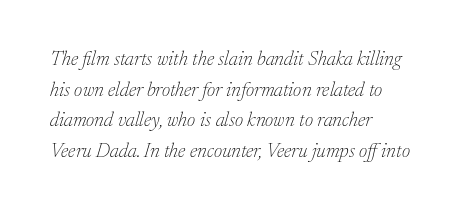
The image shows 20 px text type, italic (leaning right); set left-aligned, normal line spacing (1.53x), normal letter spacing, not underlined.
